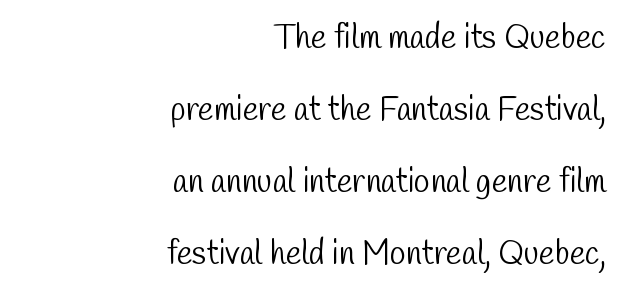
{"serif": "no", "bold": "no", "weight": "light", "width": "condensed", "stroke_contrast": "low", "x_height": "medium", "monospaced": "no", "underline": "no", "align": "right", "line_spacing": "loose", "line_spacing_ratio": 2.18, "letter_spacing": "normal", "letter_spacing_em": 0.0, "glyph_px": 33}
